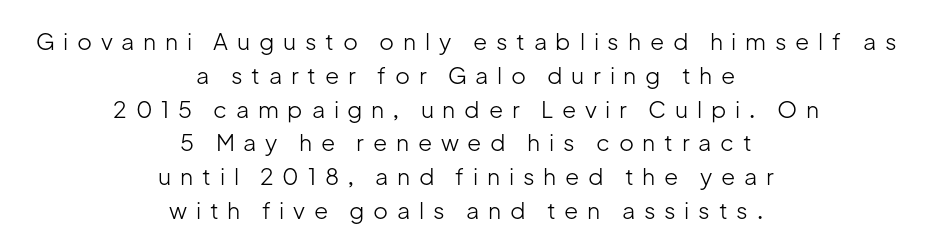
The image shows 23 px text type, upright; set centered, normal line spacing (1.47x), unusually wide letter spacing (+0.38 em), not underlined.
